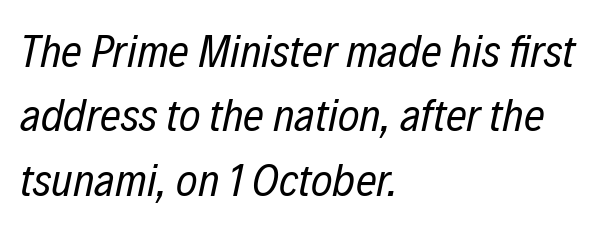
{"italic": "yes", "lean": "right", "slant_degrees": 12, "bold": "no", "weight": "regular", "width": "condensed", "stroke_contrast": "low", "x_height": "medium", "monospaced": "no", "underline": "no", "align": "left", "line_spacing": "normal", "line_spacing_ratio": 1.4, "letter_spacing": "normal", "letter_spacing_em": 0.0, "glyph_px": 46}
